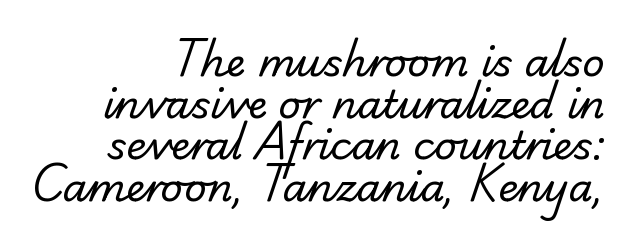
The image shows 39 px regular-weight serif type; set right-aligned, tight line spacing (1.07x), normal letter spacing, not underlined; low stroke contrast and a small x-height.
